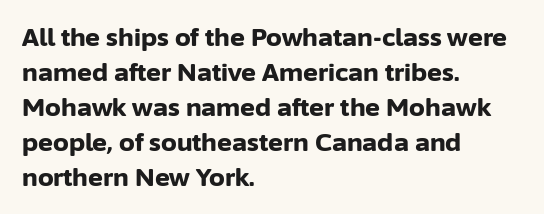
The image shows 25 px bold type, upright; set left-aligned, normal line spacing (1.4x), normal letter spacing, not underlined.
